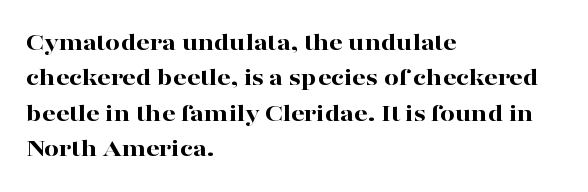
Normally led — the rows are evenly, conventionally spaced. A roman cut, with each character standing at attention. The gaps between neighbouring characters are ordinary and unremarkable. The words here are not underlined. Left-aligned paragraph, ragged on the right. The typesetting leans heavy: a genuine bold.
